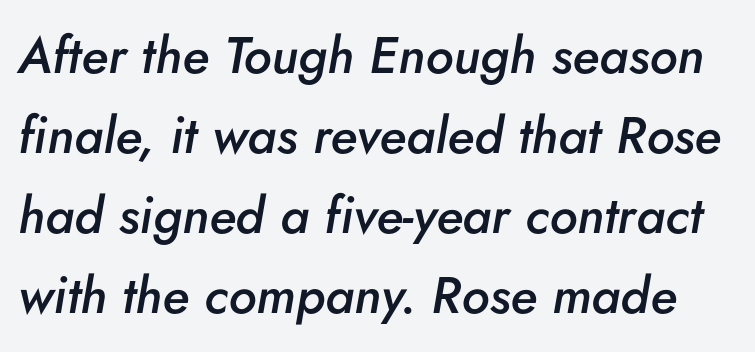
Students, this is semibold: more ink than regular, less than bold. Check the space under the baseline: it is left empty. Looks like regular typesetting: each glyph gets only the width it needs. Every character sits at an angle, as italics do. Each new line begins a customary step beneath the previous one. The passage shown has conventional tracking throughout.
